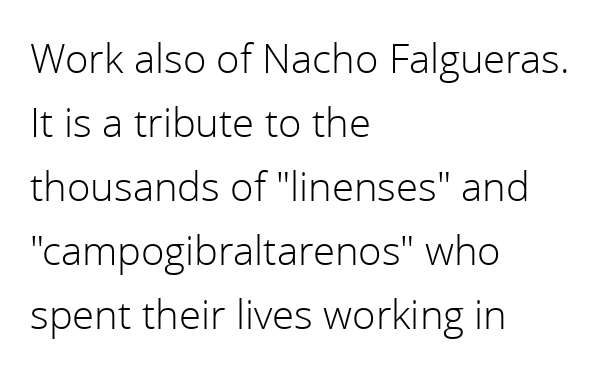
The image shows 40 px light sans-serif type, upright; set left-aligned, normal line spacing (1.6x), normal letter spacing, not underlined; a medium x-height.
